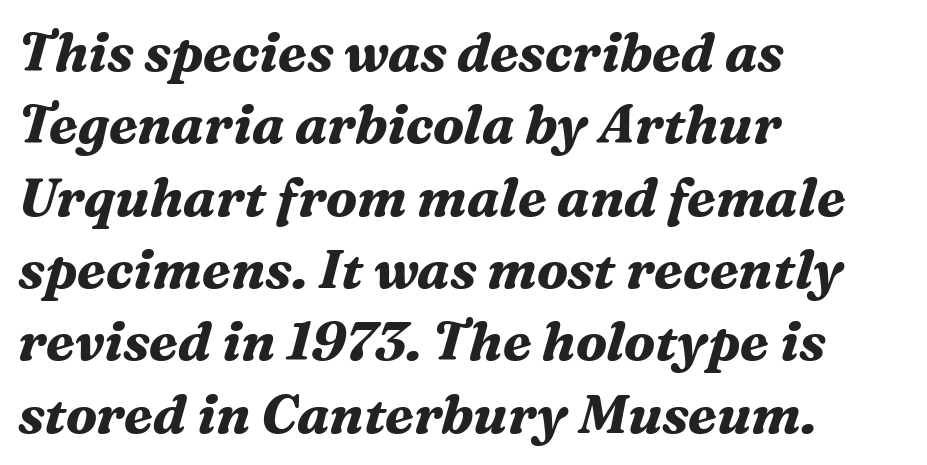
{"serif": "yes", "italic": "yes", "lean": "right", "slant_degrees": 16, "bold": "yes", "weight": "bold", "width": "normal", "stroke_contrast": "medium", "x_height": "medium", "monospaced": "no", "underline": "no", "align": "left", "line_spacing": "normal", "line_spacing_ratio": 1.34, "letter_spacing": "normal", "letter_spacing_em": 0.0, "glyph_px": 54}
